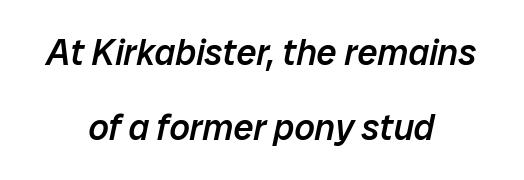
Q: Is the text bold? A: Semi-bold.
Q: Is the text italic (slanted)? A: Yes, it leans right by about 12 degrees.
Q: Is the text underlined? A: No.
Q: How is the paragraph aligned? A: Centered.
Q: Is the spacing between letters normal or unusually wide? A: Normal.
Q: Is the spacing between lines tight, normal or loose? A: Loose.
Q: Width (condensed, normal, or wide)? A: Normal.
Q: Stroke contrast? A: Low.
Q: x-height? A: Medium.
Q: Monospaced? A: No.
